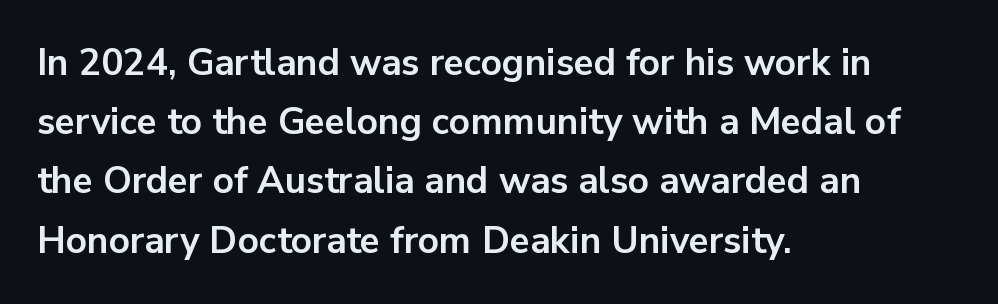
{"serif": "no", "italic": "no", "bold": "yes", "weight": "bold", "width": "normal", "stroke_contrast": "low", "x_height": "medium", "monospaced": "no", "underline": "no", "align": "left", "line_spacing": "normal", "line_spacing_ratio": 1.6, "letter_spacing": "normal", "letter_spacing_em": 0.0, "glyph_px": 37}
